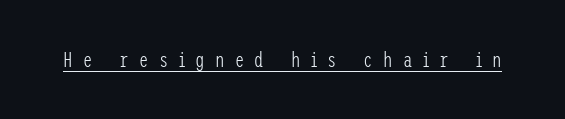
The image shows 21 px text type, upright; set unusually wide letter spacing (+0.49 em), underlined.
